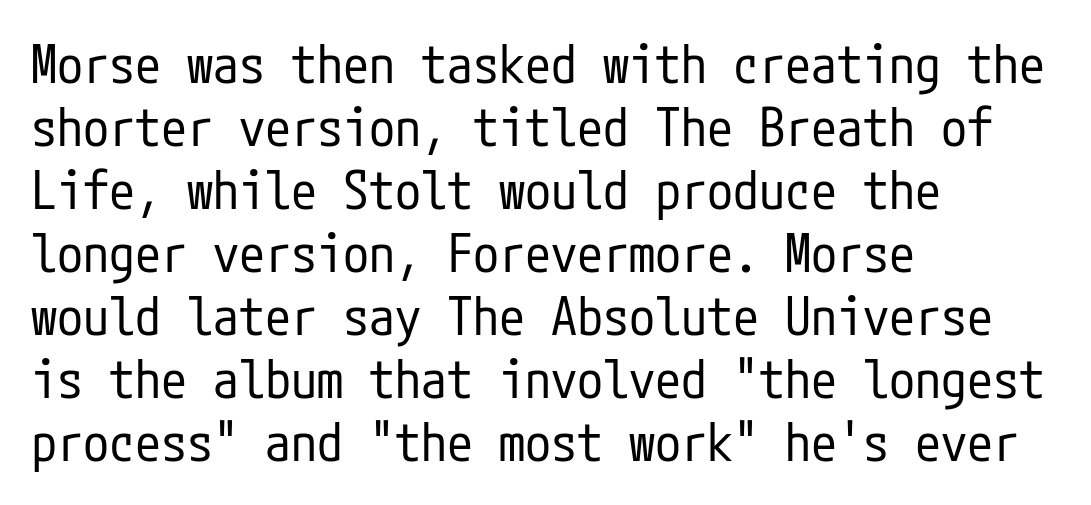
Q: Is the text bold? A: No.
Q: Is the text italic (slanted)? A: No, it is upright.
Q: Is the typeface a serif or a sans-serif typeface? A: Sans-serif.
Q: Is the text underlined? A: No.
Q: How is the paragraph aligned? A: Left-aligned.
Q: Is the spacing between letters normal or unusually wide? A: Normal.
Q: Width (condensed, normal, or wide)? A: Condensed.
Q: Stroke contrast? A: Low.
Q: x-height? A: Medium.
